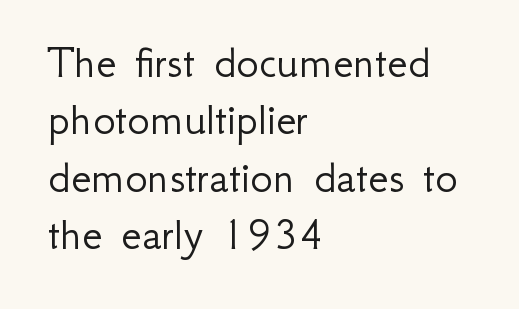
{"serif": "no", "italic": "no", "bold": "no", "weight": "light", "width": "normal", "stroke_contrast": "low", "x_height": "small", "monospaced": "no", "underline": "no", "align": "left", "line_spacing_ratio": 1.22, "letter_spacing": "normal", "letter_spacing_em": 0.0, "glyph_px": 47}
